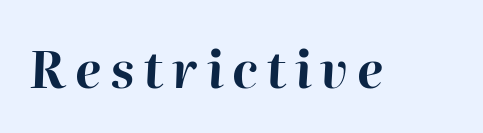
Clear beneath every line of the passage. Does the weight exceed regular? Yes, all the way to bold. The passage shown leans; its letterforms are oblique. Do the characters align in a grid? No, the font is proportional.
